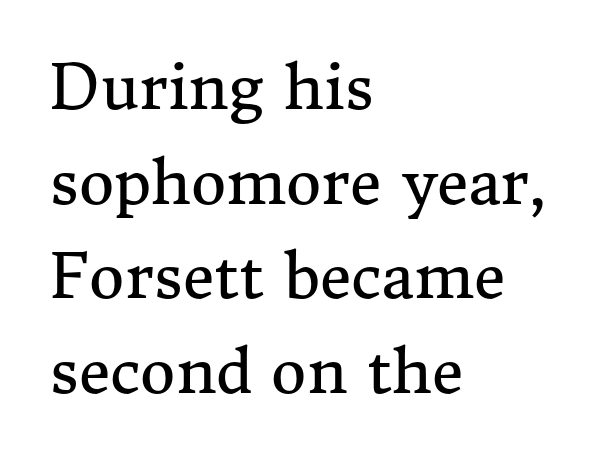
The image shows 61 px regular-weight serif type, upright; set left-aligned, normal line spacing (1.55x), normal letter spacing, not underlined; medium stroke contrast and a medium x-height.
